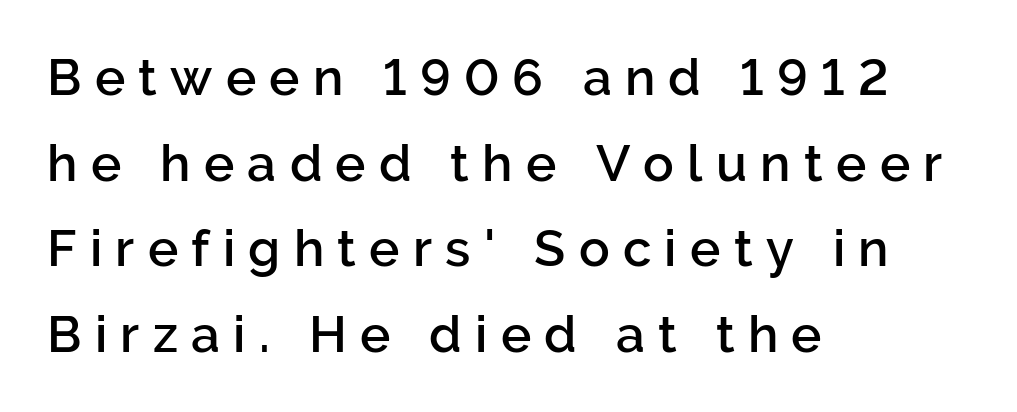
Q: Is the text bold? A: Semi-bold.
Q: Is the text italic (slanted)? A: No, it is upright.
Q: Is the typeface a serif or a sans-serif typeface? A: Sans-serif.
Q: Is the text underlined? A: No.
Q: How is the paragraph aligned? A: Left-aligned.
Q: Is the spacing between letters normal or unusually wide? A: Unusually wide.
Q: Is the spacing between lines tight, normal or loose? A: Normal.
Q: Width (condensed, normal, or wide)? A: Normal.
Q: Stroke contrast? A: Low.
Q: x-height? A: Medium.
Q: Monospaced? A: No.
